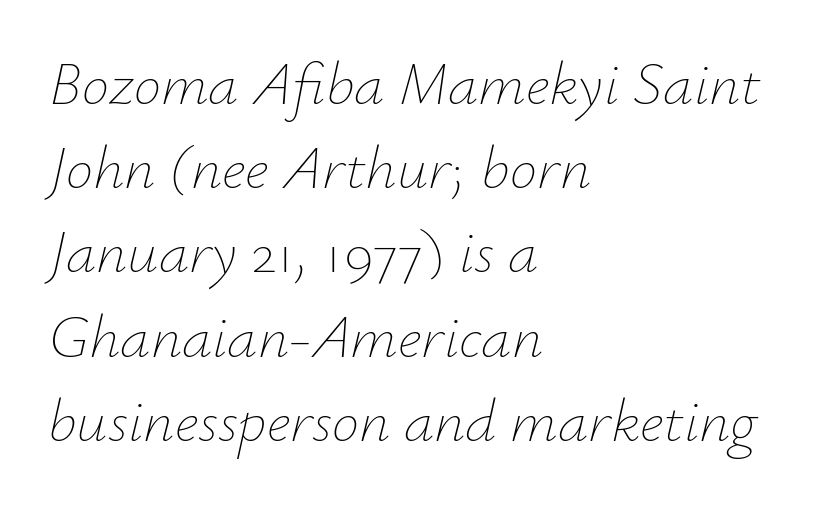
The image shows 61 px thin type, italic (leaning right); set left-aligned, normal line spacing (1.38x), normal letter spacing, not underlined; low stroke contrast and a small x-height.
